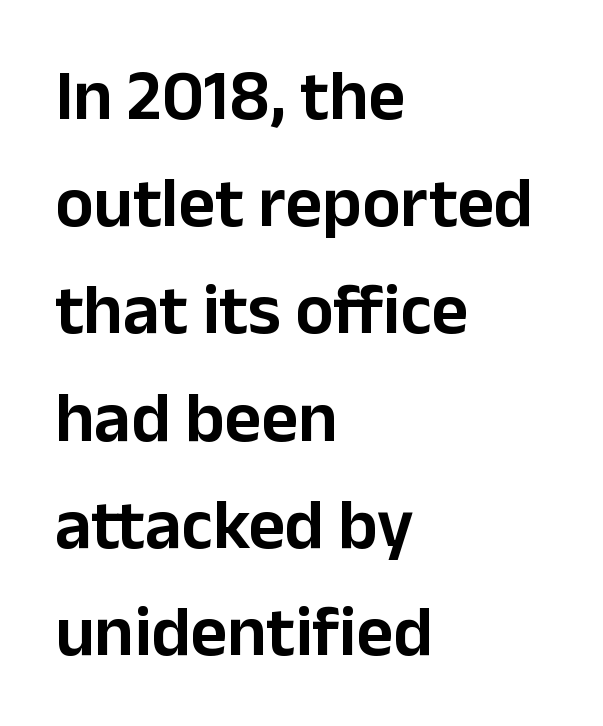
Leading: standard. The type sits square on the baseline with zero lean. The foot of each line stays bare and open. The typesetter chose a ragged-right arrangement here.
